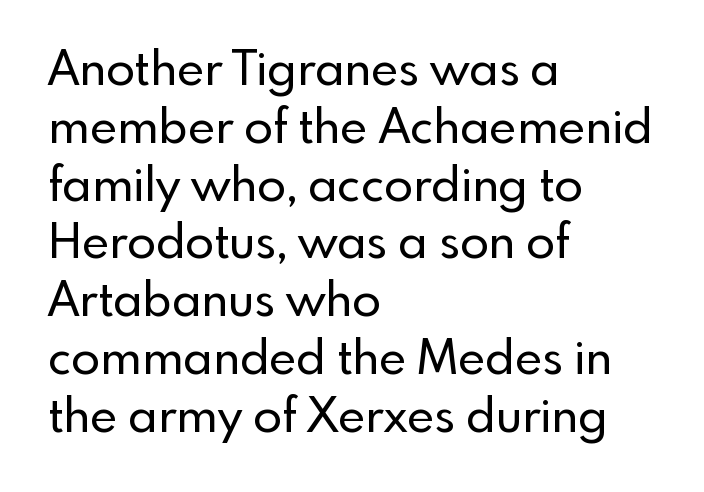
The image shows 47 px sans-serif type, upright; set left-aligned, line spacing 1.23x, normal letter spacing, not underlined; a small x-height.
